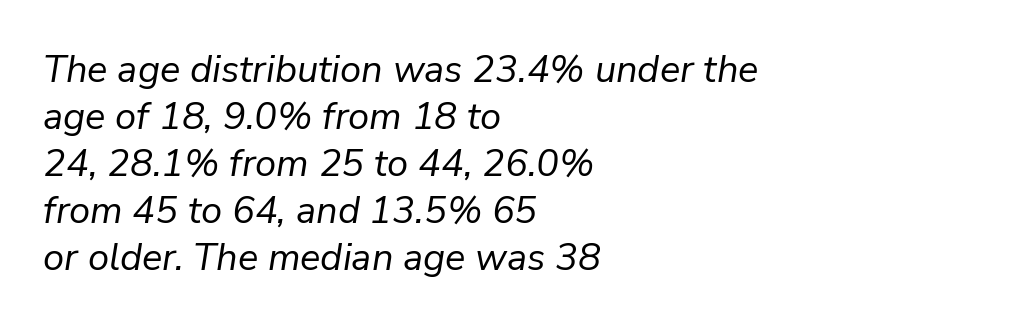
{"italic": "yes", "lean": "right", "slant_degrees": 9, "bold": "no", "weight": "regular", "width": "normal", "stroke_contrast": "low", "x_height": "medium", "monospaced": "no", "underline": "no", "align": "left", "line_spacing_ratio": 1.24, "letter_spacing": "normal", "letter_spacing_em": 0.0, "glyph_px": 38}
